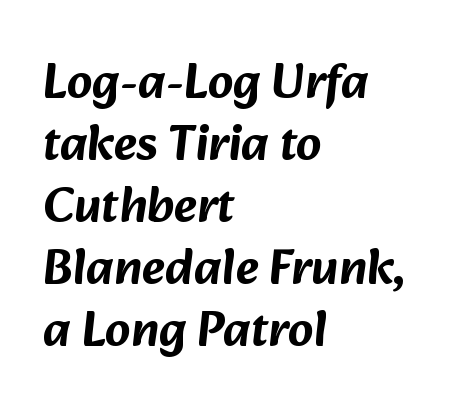
Q: Is the typeface a serif or a sans-serif typeface? A: Sans-serif.
Q: Is the text underlined? A: No.
Q: How is the paragraph aligned? A: Left-aligned.
Q: Is the spacing between letters normal or unusually wide? A: Normal.
Q: Width (condensed, normal, or wide)? A: Normal.
Q: Stroke contrast? A: Low.
Q: x-height? A: Medium.
Q: Monospaced? A: No.
